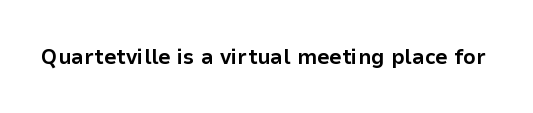
{"italic": "no", "bold": "yes", "underline": "no", "letter_spacing": "normal", "letter_spacing_em": 0.0, "glyph_px": 22}
